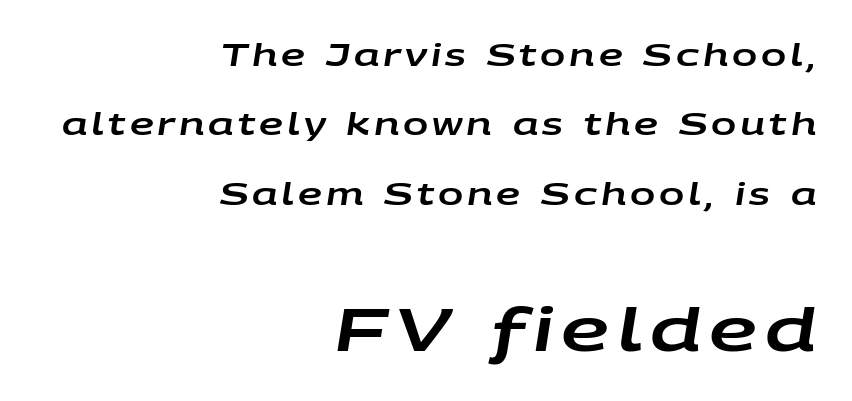
The image shows 60 px wide type, italic (leaning right); set right-aligned, loose line spacing (2.31x), not underlined; the second (bottom) block is 2.0x larger; low stroke contrast and a large x-height.
